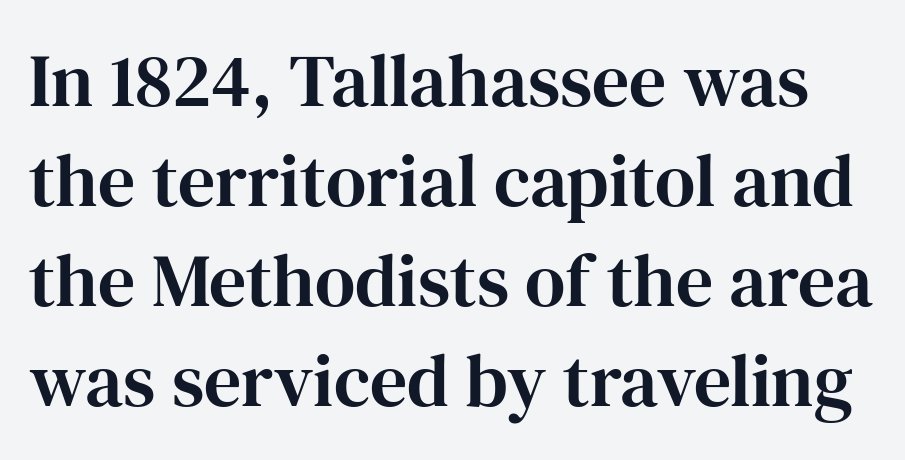
Q: Is the text italic (slanted)? A: No, it is upright.
Q: Is the typeface a serif or a sans-serif typeface? A: Serif.
Q: Is the text underlined? A: No.
Q: Is the spacing between letters normal or unusually wide? A: Normal.
Q: Is the spacing between lines tight, normal or loose? A: Normal.
Q: Width (condensed, normal, or wide)? A: Normal.
Q: Stroke contrast? A: High.
Q: x-height? A: Medium.
Q: Monospaced? A: No.
